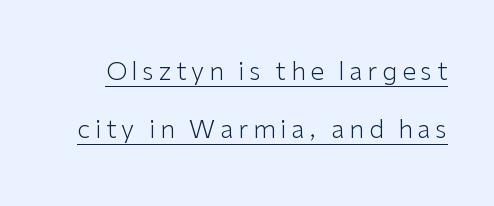
The image shows 25 px text type, upright; set loose line spacing (2.33x), underlined.
